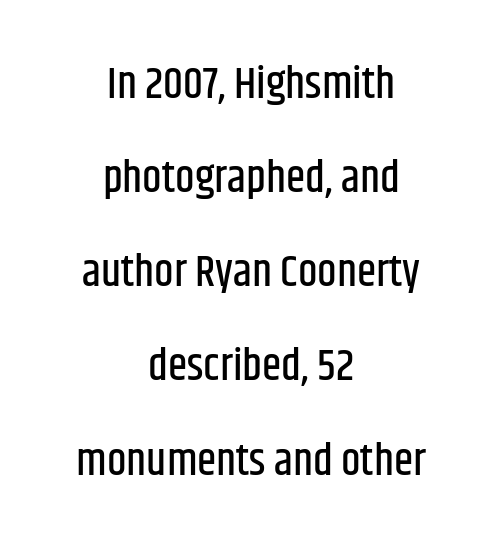
The image shows 44 px condensed sans-serif type, upright; set centered, loose line spacing (2.14x), normal letter spacing, not underlined; low stroke contrast and a large x-height.
